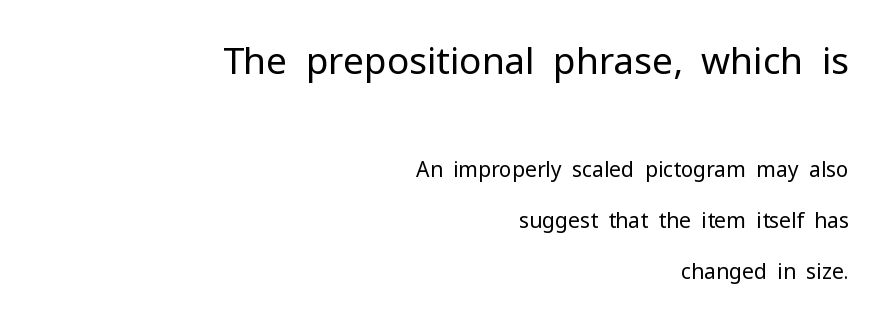
This layout puts the oversized block above and the modest block below. The letterforms sit at book weight or below. Every row of glyphs terminates at an identical x-position on the right. Students, note that the glyphs here touch the page at normal intervals. Honestly, the rows look like they've been pulled way apart. Posture: vertical.
